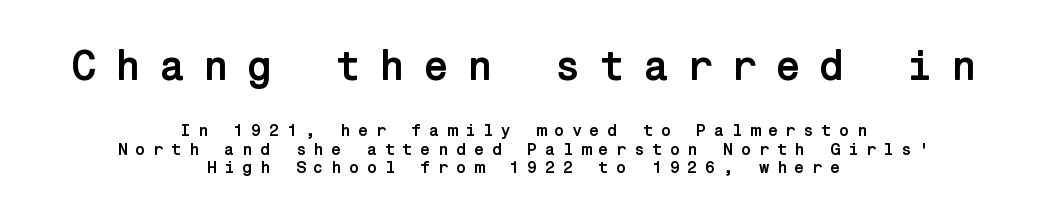
Q: Is the text bold? A: Yes.
Q: Is the text italic (slanted)? A: No, it is upright.
Q: Is the typeface a serif or a sans-serif typeface? A: Sans-serif.
Q: Is the text underlined? A: No.
Q: How is the paragraph aligned? A: Centered.
Q: Is the spacing between letters normal or unusually wide? A: Unusually wide.
Q: Is the spacing between lines tight, normal or loose? A: Tight.
Q: Which block of text is set in a larger size, the first (top) or the second (bottom)? A: The first (top) one.
Q: Width (condensed, normal, or wide)? A: Normal.
Q: Stroke contrast? A: Low.
Q: x-height? A: Medium.
